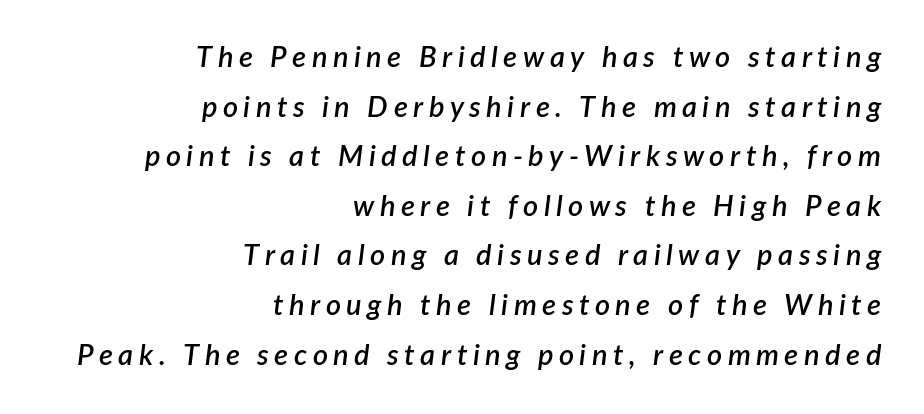
The image shows 29 px semibold type, italic (leaning right); set right-aligned, line spacing 1.71x, not underlined; low stroke contrast and a medium x-height.
